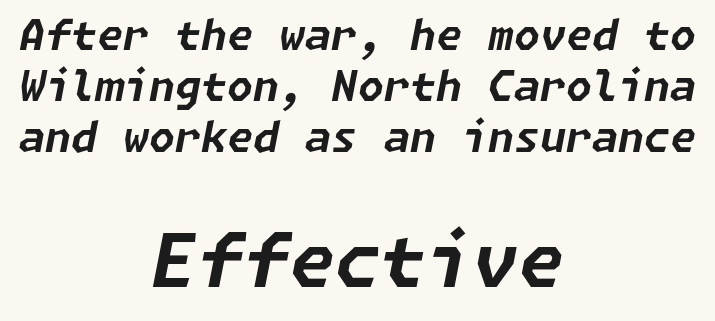
The image shows 74 px bold type, italic (leaning right); set centered, line spacing 1.21x, normal letter spacing, not underlined; the second (bottom) block is 1.76x larger; low stroke contrast and a medium x-height.
